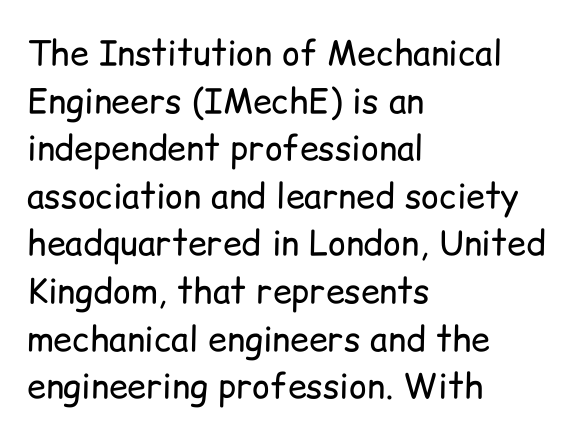
Check the space under the baseline: it is left empty. Weight: not bold — regular or lighter. Proportional: the letters do not fall into vertical columns. If you drew a line through each stem, it would be perfectly vertical. The letters sit at their default tracking, neither squeezed nor spread. Summary of vertical rhythm: regular, with standard interline spacing.
